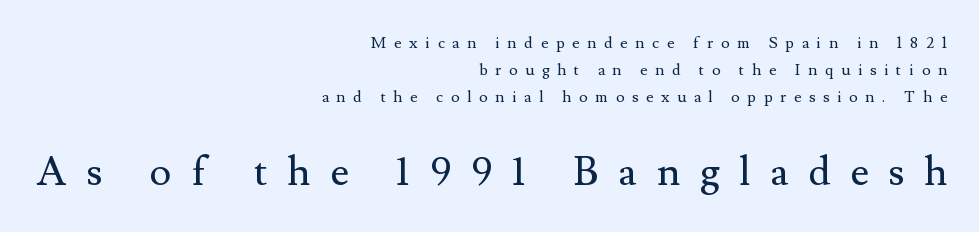
The image shows 41 px regular-weight serif type, upright; set right-aligned, normal line spacing (1.68x), unusually wide letter spacing (+0.48 em), not underlined; the second (bottom) block is 2.56x larger; medium stroke contrast and a small x-height.
